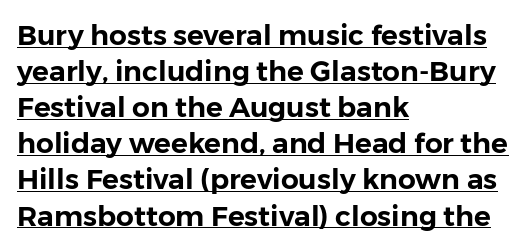
Q: Is the text italic (slanted)? A: No, it is upright.
Q: Is the typeface a serif or a sans-serif typeface? A: Sans-serif.
Q: Is the text underlined? A: Yes.
Q: How is the paragraph aligned? A: Left-aligned.
Q: Is the spacing between letters normal or unusually wide? A: Normal.
Q: Is the spacing between lines tight, normal or loose? A: Normal.
Q: Width (condensed, normal, or wide)? A: Normal.
Q: Stroke contrast? A: Low.
Q: x-height? A: Medium.
Q: Monospaced? A: No.
